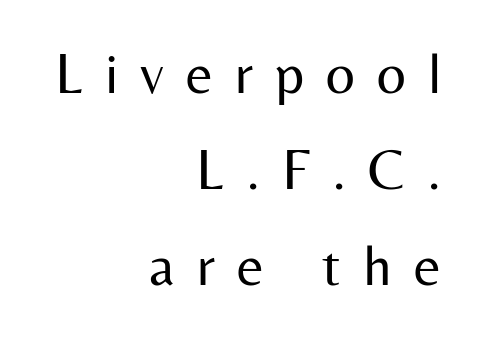
Stroke thickness stays within the range of a standard reading face or lighter. Nope, no serifs anywhere on these letters. Horizontal bands of white between lines are of average thickness. Each word looks stretched out because of the extra space between its letters.
